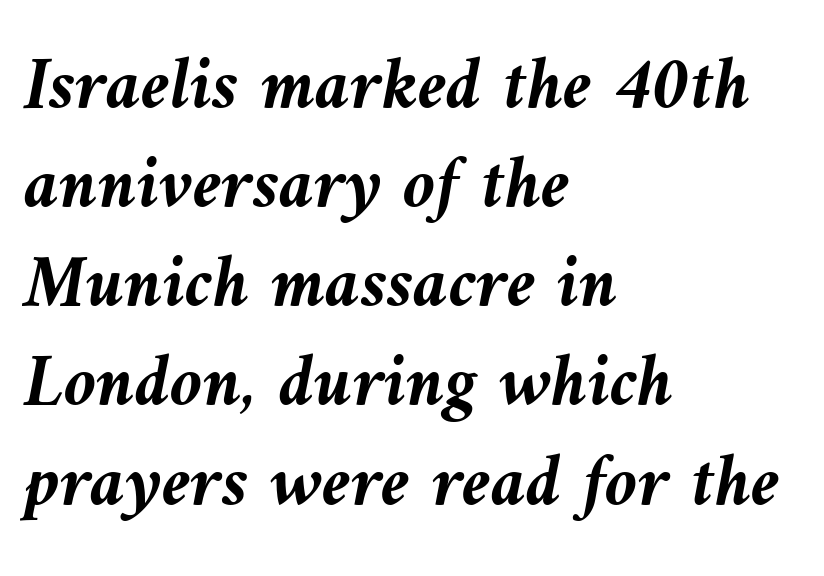
{"italic": "yes", "lean": "left", "slant_degrees": 9, "bold": "yes", "weight": "semibold", "width": "normal", "stroke_contrast": "medium", "x_height": "medium", "monospaced": "no", "underline": "no", "align": "left", "line_spacing": "normal", "line_spacing_ratio": 1.34, "letter_spacing": "normal", "letter_spacing_em": 0.0, "glyph_px": 74}
